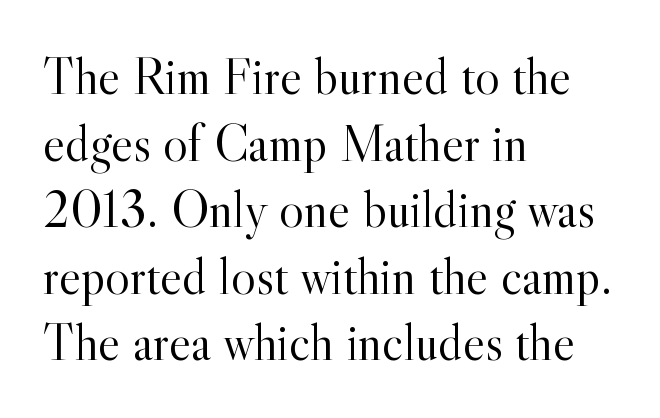
The face used here is proportionally spaced, like ordinary book or web type. Is the stroke heavy? The answer is a plain regular-or-lighter. Leftover space on each line is placed entirely after the last word. The type family on display is of the serif kind. Inter-character spacing is left at the font's built-in metrics.
